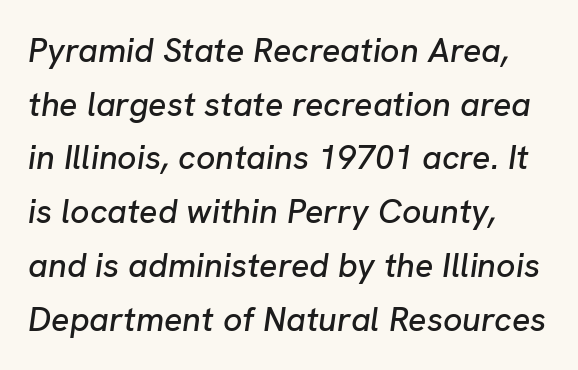
Q: Is the text italic (slanted)? A: Yes, it leans right by about 8 degrees.
Q: Is the text underlined? A: No.
Q: How is the paragraph aligned? A: Left-aligned.
Q: Is the spacing between letters normal or unusually wide? A: Normal.
Q: Is the spacing between lines tight, normal or loose? A: Normal.
Q: Width (condensed, normal, or wide)? A: Normal.
Q: Stroke contrast? A: Low.
Q: x-height? A: Medium.
Q: Monospaced? A: No.
